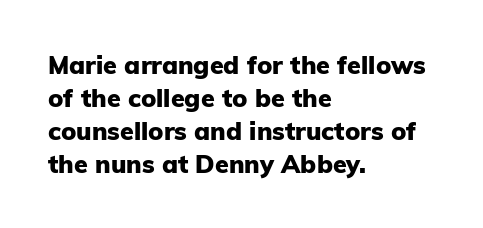
{"italic": "no", "bold": "yes", "underline": "no", "align": "left", "line_spacing": "normal", "line_spacing_ratio": 1.32, "letter_spacing": "normal", "letter_spacing_em": 0.0, "glyph_px": 25}
